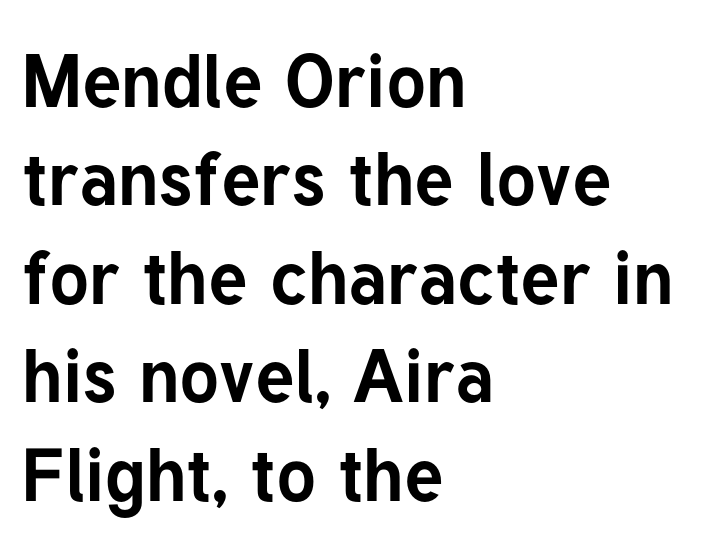
The image shows 74 px bold sans-serif type, upright; set left-aligned, normal line spacing (1.33x), normal letter spacing, not underlined; low stroke contrast and a medium x-height.
